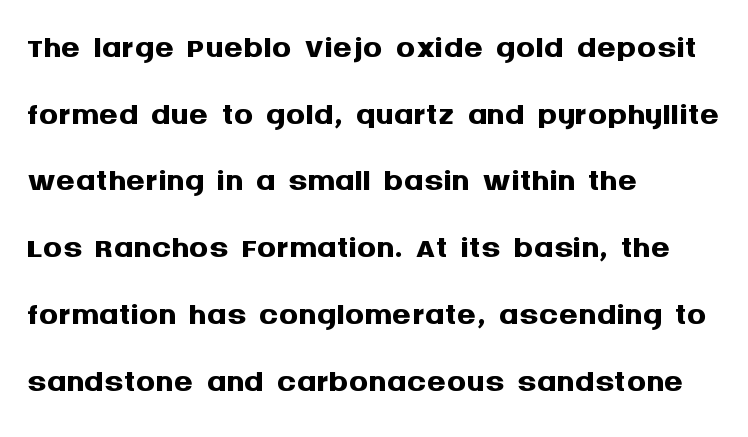
Glyph-to-glyph distance matches everyday printed text. The specimen omits any rule beneath the text block's lines. The typesetter chose a ragged-right arrangement here. Nope, not italic — everything's standing straight. You'd pick this weight for a headline — it's a proper bold.
